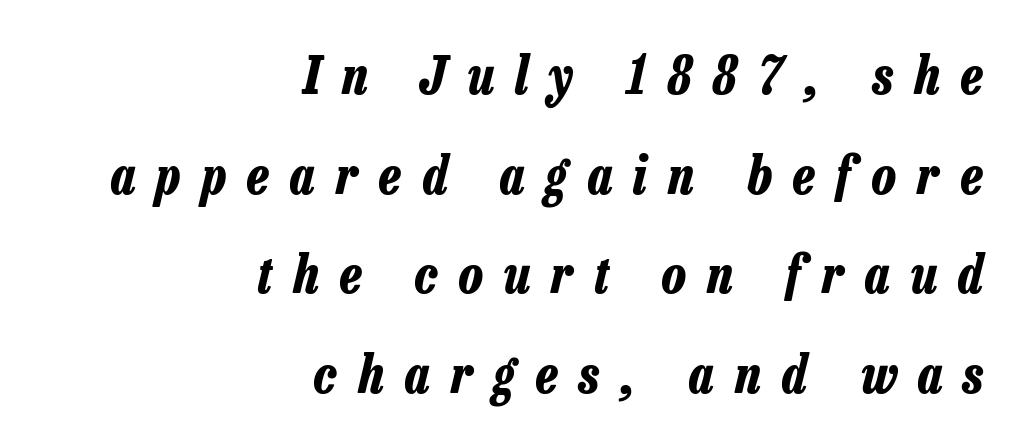
Q: Is the text bold? A: Yes.
Q: Is the text italic (slanted)? A: Yes, it leans right by about 13 degrees.
Q: Is the text underlined? A: No.
Q: How is the paragraph aligned? A: Right-aligned.
Q: Is the spacing between letters normal or unusually wide? A: Unusually wide.
Q: Width (condensed, normal, or wide)? A: Condensed.
Q: Stroke contrast? A: Low.
Q: x-height? A: Medium.
Q: Monospaced? A: No.
